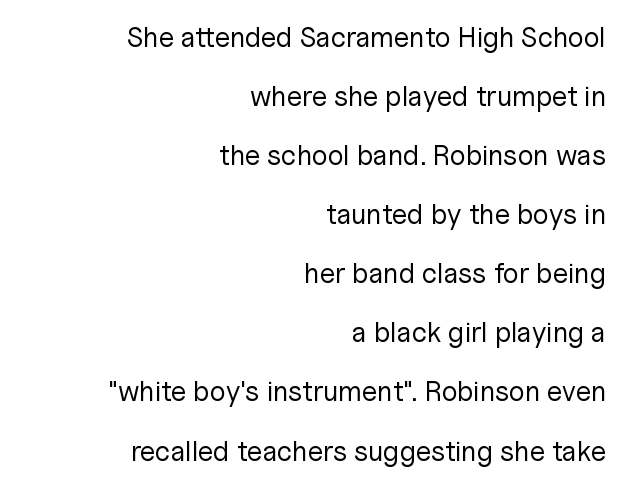
{"serif": "no", "italic": "no", "bold": "no", "weight": "regular", "width": "normal", "stroke_contrast": "low", "x_height": "medium", "monospaced": "no", "underline": "no", "align": "right", "line_spacing": "loose", "line_spacing_ratio": 2.11, "letter_spacing": "normal", "letter_spacing_em": 0.0, "glyph_px": 28}
